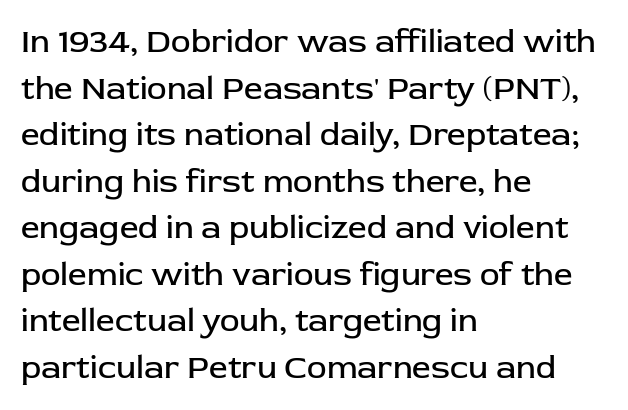
Q: Is the text bold? A: No.
Q: Is the text italic (slanted)? A: No, it is upright.
Q: Is the typeface a serif or a sans-serif typeface? A: Sans-serif.
Q: Is the text underlined? A: No.
Q: How is the paragraph aligned? A: Left-aligned.
Q: Is the spacing between letters normal or unusually wide? A: Normal.
Q: Is the spacing between lines tight, normal or loose? A: Normal.
Q: Width (condensed, normal, or wide)? A: Normal.
Q: Stroke contrast? A: Low.
Q: x-height? A: Medium.
Q: Monospaced? A: No.
